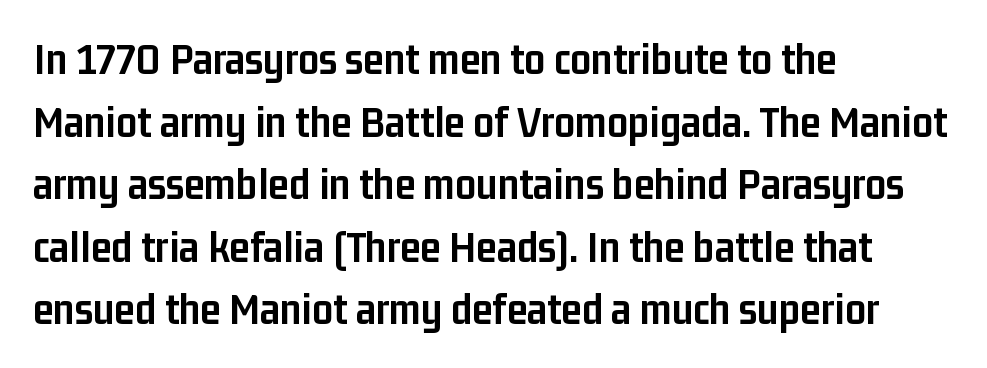
Q: Is the text bold? A: Yes.
Q: Is the text italic (slanted)? A: No, it is upright.
Q: Is the typeface a serif or a sans-serif typeface? A: Sans-serif.
Q: Is the text underlined? A: No.
Q: How is the paragraph aligned? A: Left-aligned.
Q: Is the spacing between letters normal or unusually wide? A: Normal.
Q: Is the spacing between lines tight, normal or loose? A: Normal.
Q: Width (condensed, normal, or wide)? A: Condensed.
Q: Stroke contrast? A: Low.
Q: x-height? A: Medium.
Q: Monospaced? A: No.
